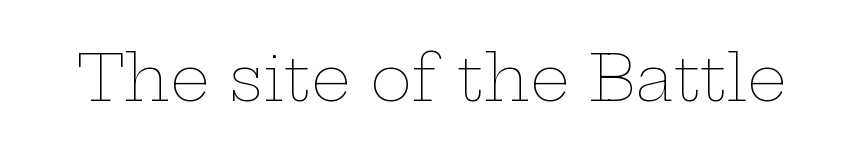
Q: Is the text bold? A: No.
Q: Is the text italic (slanted)? A: No, it is upright.
Q: Is the text underlined? A: No.
Q: Is the spacing between letters normal or unusually wide? A: Normal.
Q: Width (condensed, normal, or wide)? A: Wide.
Q: Stroke contrast? A: Low.
Q: x-height? A: Medium.
Q: Monospaced? A: No.
